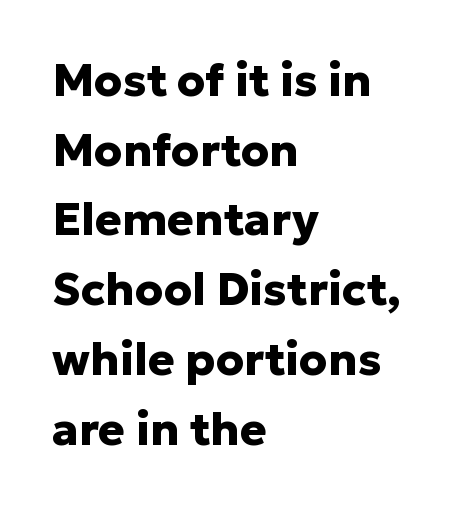
The image shows 45 px heavy sans-serif type, upright; set left-aligned, normal line spacing (1.55x), normal letter spacing, not underlined; low stroke contrast and a medium x-height.
